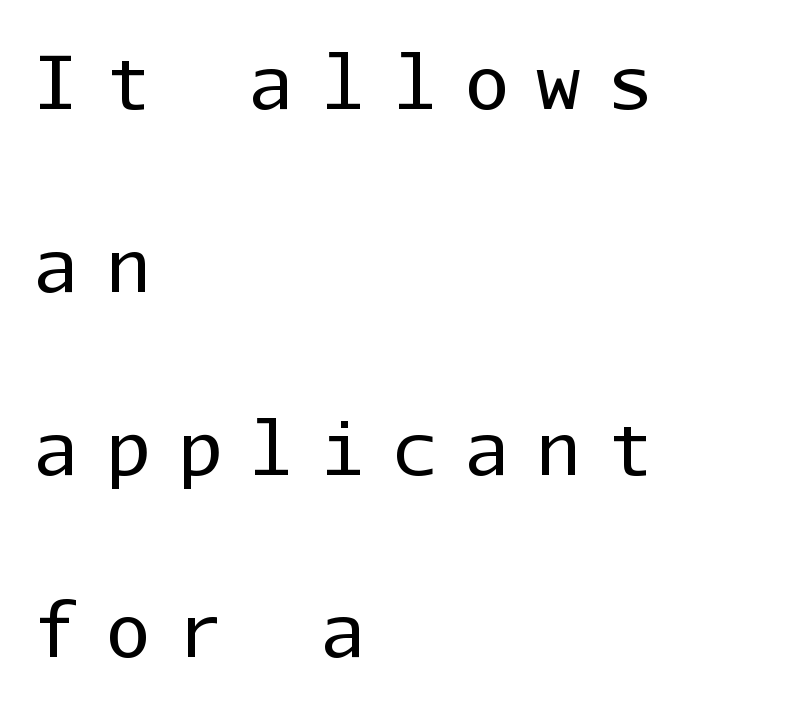
The image shows 74 px regular-weight sans-serif type, upright, monospaced; set left-aligned, loose line spacing (2.47x), unusually wide letter spacing (+0.37 em), not underlined; low stroke contrast and a medium x-height.
